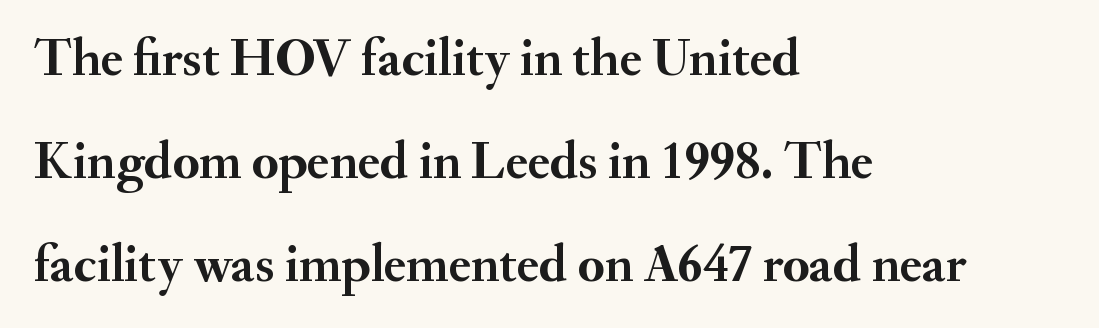
Nobody touched the tracking dial on this one. You could fit nearly another row in the gap between these rows. A typesetter would call this proportional, since set widths differ per character. Tall strokes in this sample are plumb rather than angled.
